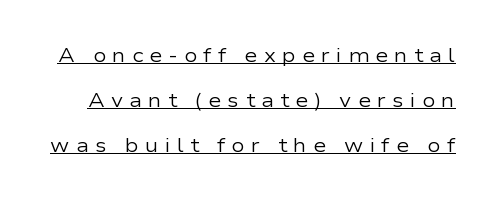
Q: Is the text bold? A: No.
Q: Is the text italic (slanted)? A: No, it is upright.
Q: Is the text underlined? A: Yes.
Q: Is the spacing between letters normal or unusually wide? A: Unusually wide.
Q: Is the spacing between lines tight, normal or loose? A: Loose.
